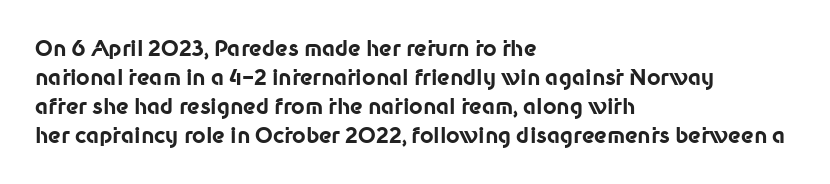
The lines are quadded left. These lines keep a tight, regular rhythm from letter to letter. The gap between lines stays unmarked. It's the straight-up-and-down kind of type. The rendering uses a moderate line-height, typical for paragraphs. Pretty heavy lettering here — definitely bold.
